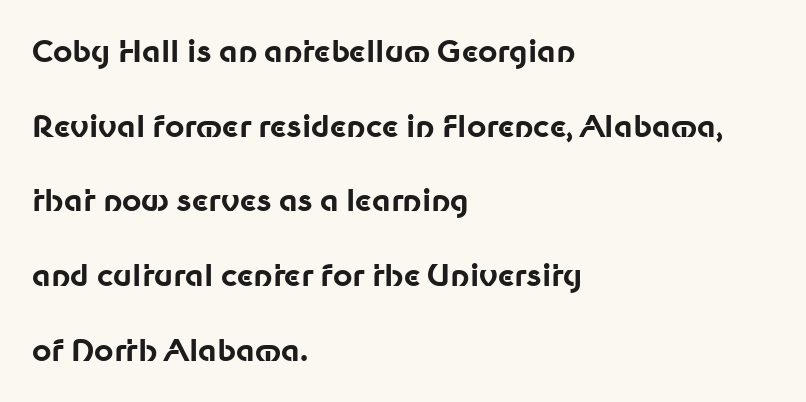
Q: Is the text bold? A: Yes.
Q: Is the text italic (slanted)? A: No, it is upright.
Q: Is the typeface a serif or a sans-serif typeface? A: Sans-serif.
Q: Is the text underlined? A: No.
Q: How is the paragraph aligned? A: Left-aligned.
Q: Is the spacing between letters normal or unusually wide? A: Normal.
Q: Is the spacing between lines tight, normal or loose? A: Loose.
Q: Width (condensed, normal, or wide)? A: Normal.
Q: Stroke contrast? A: Low.
Q: x-height? A: Medium.
Q: Monospaced? A: No.
